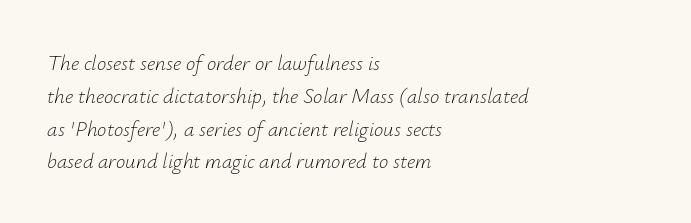
The image shows 21 px text type, italic (leaning right); set left-aligned, normal line spacing (1.56x), normal letter spacing, not underlined.
